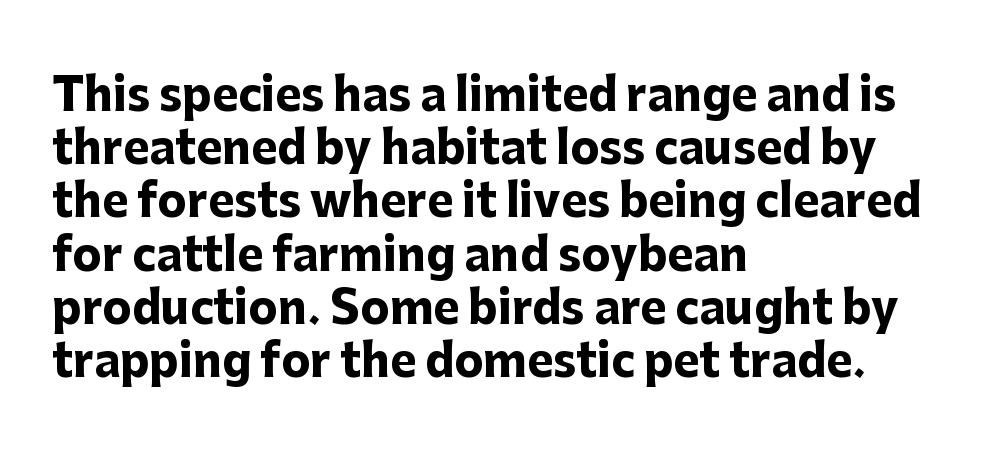
The image shows 44 px heavy sans-serif type, upright; set left-aligned, line spacing 1.21x, normal letter spacing, not underlined; low stroke contrast and a medium x-height.
